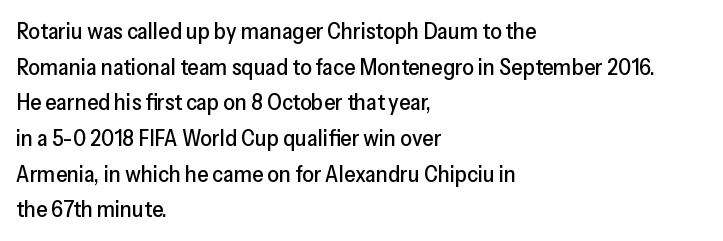
Q: Is the text italic (slanted)? A: No, it is upright.
Q: Is the text underlined? A: No.
Q: How is the paragraph aligned? A: Left-aligned.
Q: Is the spacing between letters normal or unusually wide? A: Normal.
Q: Is the spacing between lines tight, normal or loose? A: Normal.
